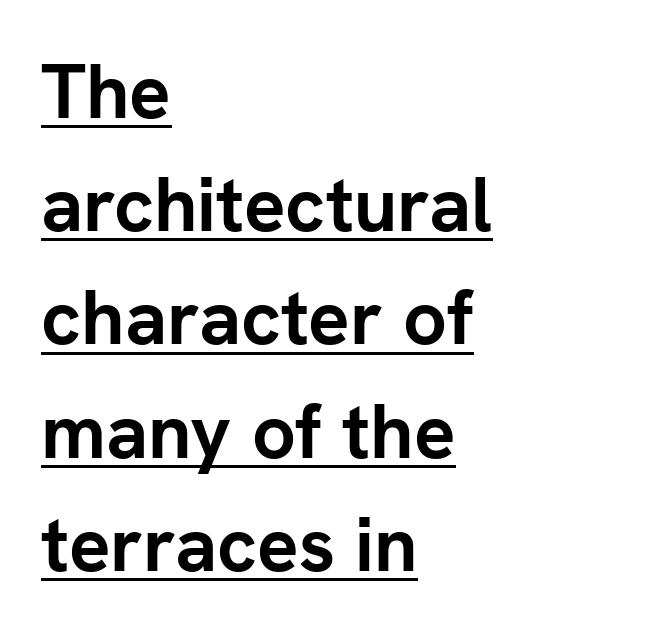
{"serif": "no", "italic": "no", "bold": "yes", "weight": "semibold", "width": "normal", "stroke_contrast": "low", "x_height": "medium", "monospaced": "no", "underline": "yes", "align": "left", "line_spacing": "normal", "line_spacing_ratio": 1.47, "letter_spacing": "normal", "letter_spacing_em": 0.0, "glyph_px": 77}
